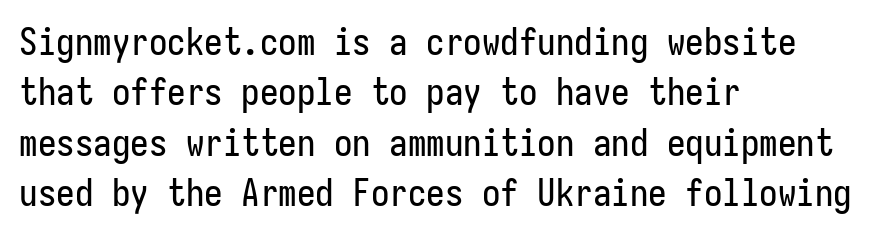
Q: Is the text italic (slanted)? A: No, it is upright.
Q: Is the typeface a serif or a sans-serif typeface? A: Sans-serif.
Q: Is the text underlined? A: No.
Q: How is the paragraph aligned? A: Left-aligned.
Q: Is the spacing between letters normal or unusually wide? A: Normal.
Q: Is the spacing between lines tight, normal or loose? A: Normal.
Q: Width (condensed, normal, or wide)? A: Condensed.
Q: Stroke contrast? A: Low.
Q: x-height? A: Medium.
